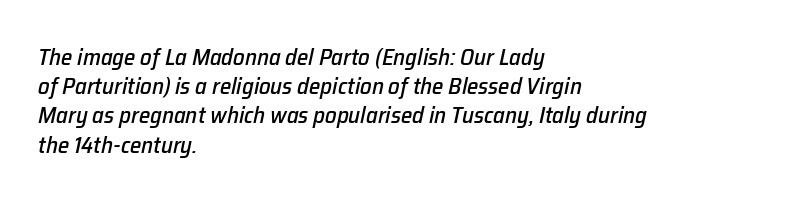
Q: Is the text italic (slanted)? A: Yes, it leans right by about 12 degrees.
Q: Is the text underlined? A: No.
Q: How is the paragraph aligned? A: Left-aligned.
Q: Is the spacing between letters normal or unusually wide? A: Normal.
Q: Is the spacing between lines tight, normal or loose? A: Normal.
